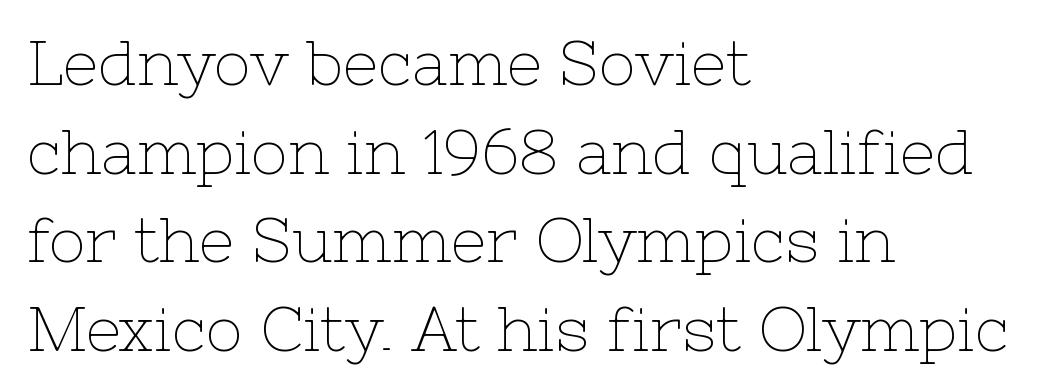
The image shows 62 px thin serif type, upright; set left-aligned, normal line spacing (1.43x), normal letter spacing, not underlined; low stroke contrast and a medium x-height.
